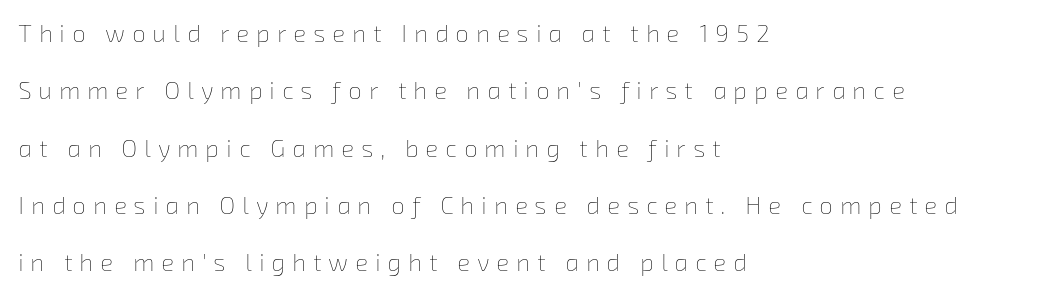
The image shows 24 px text type; set left-aligned, loose line spacing (2.39x), unusually wide letter spacing (+0.3 em), not underlined.
